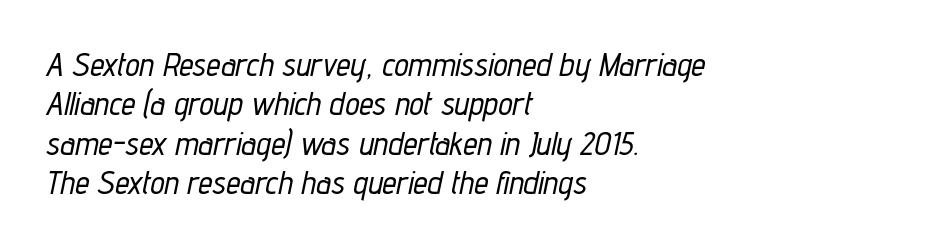
The image shows 32 px condensed type, italic (leaning right); set left-aligned, line spacing 1.23x, normal letter spacing, not underlined; low stroke contrast and a medium x-height.
